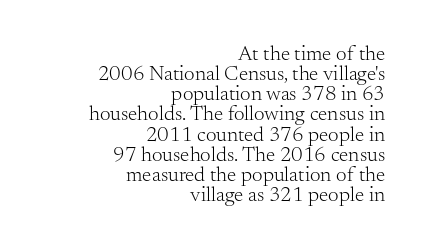
Casual observation: everything's shoved over to the right. The gaps between neighbouring characters are ordinary and unremarkable. Underline: absent. Quick note: not italic, upright. Notice how descenders almost collide with the ascenders below — that's tight leading. The letters look calm and open, with moderate or lighter stems.
